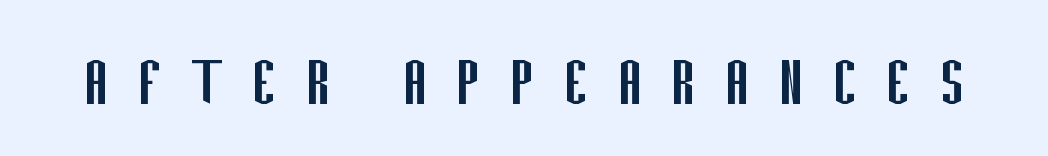
The image shows 77 px regular-weight, condensed sans-serif type, upright; set unusually wide letter spacing (+0.36 em), not underlined; low stroke contrast and a large x-height.
